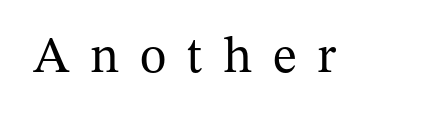
Q: Is the text bold? A: No.
Q: Is the text italic (slanted)? A: No, it is upright.
Q: Is the typeface a serif or a sans-serif typeface? A: Serif.
Q: Is the text underlined? A: No.
Q: Is the spacing between letters normal or unusually wide? A: Unusually wide.
Q: Width (condensed, normal, or wide)? A: Normal.
Q: Stroke contrast? A: Medium.
Q: x-height? A: Medium.
Q: Monospaced? A: No.
